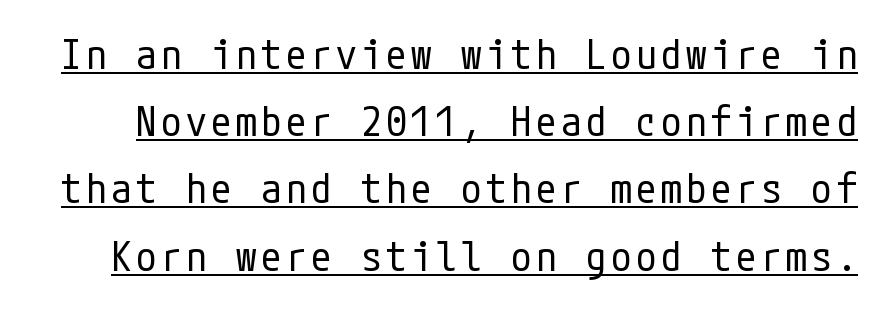
The image shows 41 px regular-weight, condensed sans-serif type, upright; set normal line spacing (1.64x), underlined; low stroke contrast and a medium x-height.
